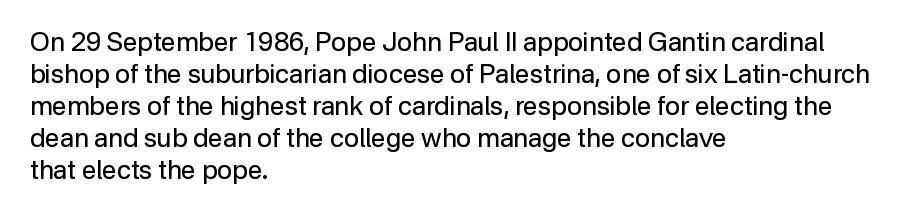
The image shows 26 px text type, upright; set left-aligned, line spacing 1.23x, normal letter spacing, not underlined.
